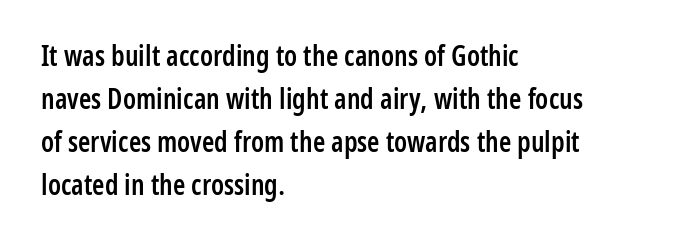
A typesetter would call this proportional, since set widths differ per character. Check the space under the baseline: it is left empty. These lines are set flush left with a ragged right edge. Leading matches the norm, producing a regular column. Does the type have serifs? No, each stem ends abruptly.
